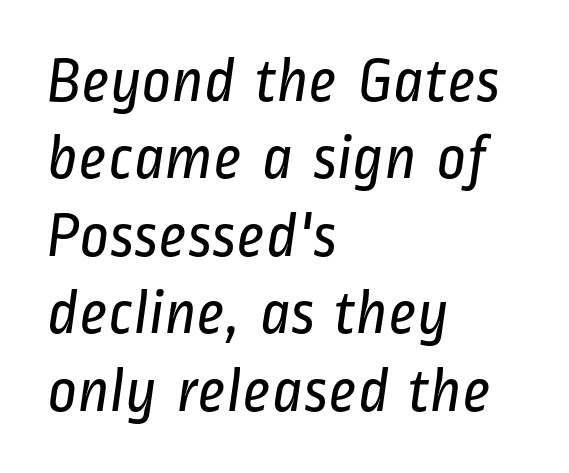
Any mark beneath the type? The region is blank. Each letter's strokes conclude bluntly, with no projecting serifs. The font is comparable to plain body text, perhaps lighter. Students, note that the glyphs here touch the page at normal intervals. The paragraph has a hard left edge and a soft right edge.
